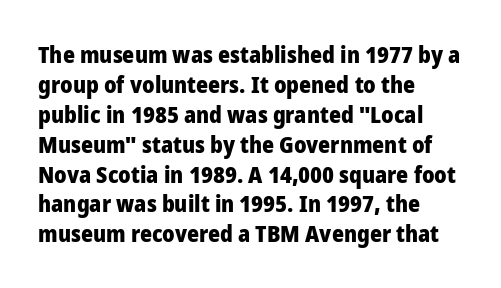
The image shows 23 px bold type, upright; set left-aligned, normal line spacing (1.3x), normal letter spacing, not underlined.
